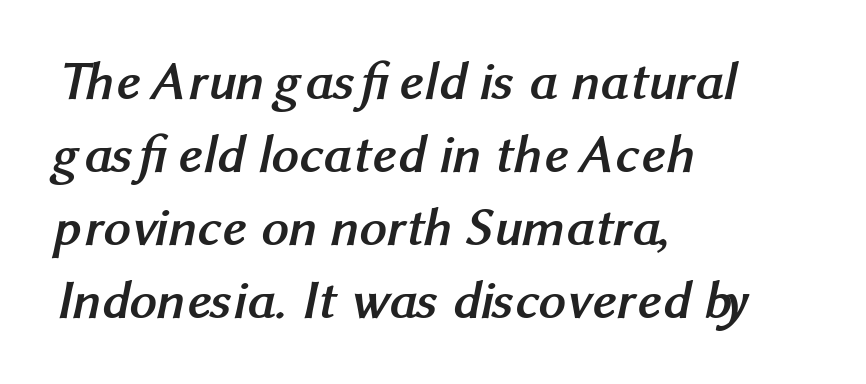
The image shows 54 px semibold sans-serif type; set left-aligned, normal line spacing (1.35x), normal letter spacing, not underlined; medium stroke contrast and a medium x-height.
